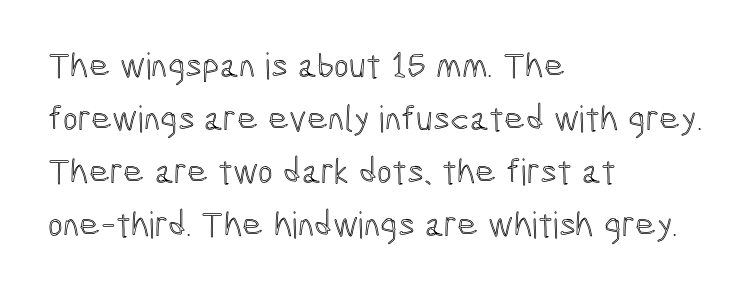
All the whitespace from short lines collects on the right. Lines of text with bare space underneath. Ordinary non-slanted type is in use. A typesetter would call this proportional, since set widths differ per character. The passage shown has conventional tracking throughout.
